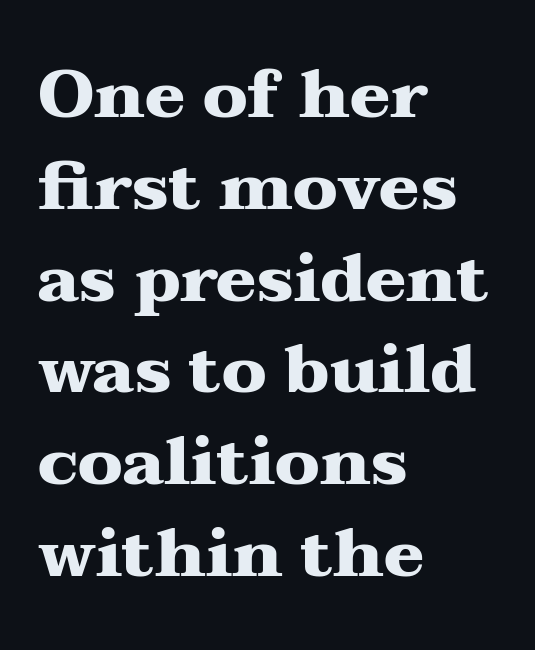
Q: Is the text bold? A: Yes.
Q: Is the text italic (slanted)? A: No, it is upright.
Q: Is the typeface a serif or a sans-serif typeface? A: Serif.
Q: Is the text underlined? A: No.
Q: How is the paragraph aligned? A: Left-aligned.
Q: Is the spacing between letters normal or unusually wide? A: Normal.
Q: Is the spacing between lines tight, normal or loose? A: Normal.
Q: Width (condensed, normal, or wide)? A: Wide.
Q: Stroke contrast? A: Medium.
Q: x-height? A: Medium.
Q: Monospaced? A: No.
